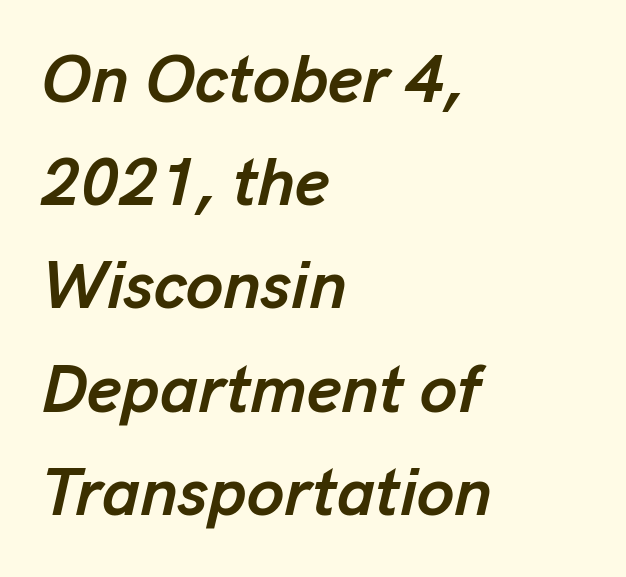
{"italic": "yes", "lean": "right", "slant_degrees": 13, "bold": "yes", "weight": "semibold", "width": "normal", "stroke_contrast": "low", "x_height": "medium", "monospaced": "no", "underline": "no", "align": "left", "line_spacing": "normal", "line_spacing_ratio": 1.54, "letter_spacing": "normal", "letter_spacing_em": 0.0, "glyph_px": 67}
